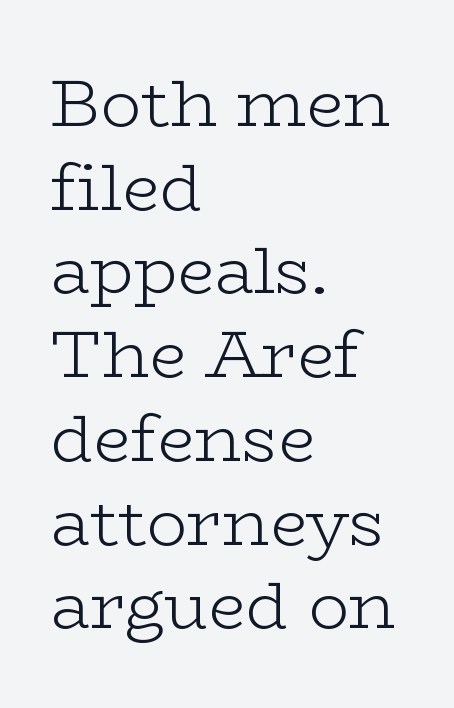
Layout note: lines flush left. I'd call this a serif setting — the letters wear small feet. These lines were composed using upright roman letters. The baseline area is clear.
